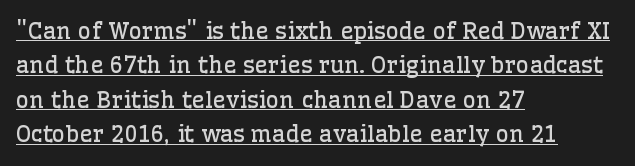
Q: Is the text bold? A: No.
Q: Is the text italic (slanted)? A: No, it is upright.
Q: Is the text underlined? A: Yes.
Q: How is the paragraph aligned? A: Left-aligned.
Q: Is the spacing between letters normal or unusually wide? A: Normal.
Q: Is the spacing between lines tight, normal or loose? A: Normal.
